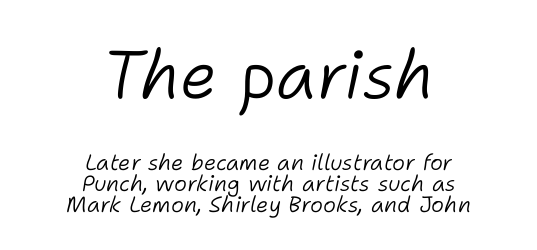
Honestly, the rows look squashed on top of each other. The glyphs are unaccompanied by any horizontal stroke below them. The letterforms sit shoulder to shoulder at normal distance. Stroke mass is kept to a normal reading level or below. Here the designer chose a conventional face with non-uniform glyph widths. Italic? Definitely — the glyphs are oblique.
